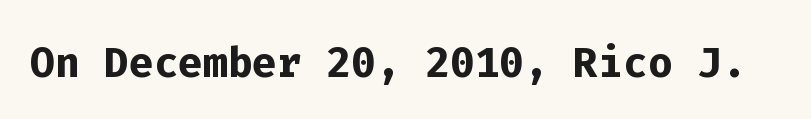
Q: Is the text bold? A: Yes.
Q: Is the text italic (slanted)? A: No, it is upright.
Q: Is the typeface a serif or a sans-serif typeface? A: Sans-serif.
Q: Is the text underlined? A: No.
Q: Is the spacing between letters normal or unusually wide? A: Normal.
Q: Width (condensed, normal, or wide)? A: Normal.
Q: Stroke contrast? A: Low.
Q: x-height? A: Medium.
Q: Monospaced? A: Yes.
